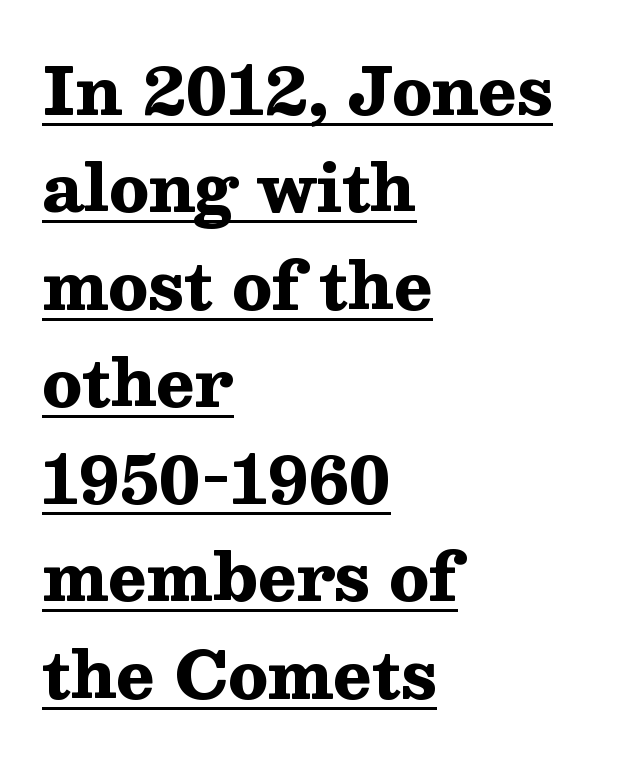
Q: Is the text bold? A: Yes.
Q: Is the text italic (slanted)? A: No, it is upright.
Q: Is the typeface a serif or a sans-serif typeface? A: Serif.
Q: Is the text underlined? A: Yes.
Q: How is the paragraph aligned? A: Left-aligned.
Q: Is the spacing between letters normal or unusually wide? A: Normal.
Q: Is the spacing between lines tight, normal or loose? A: Normal.
Q: Width (condensed, normal, or wide)? A: Wide.
Q: Stroke contrast? A: Medium.
Q: x-height? A: Medium.
Q: Monospaced? A: No.
